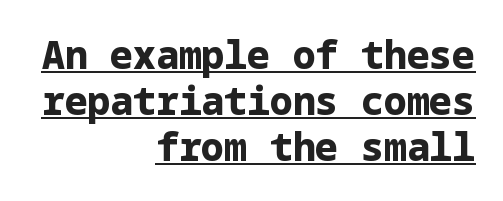
The image shows 38 px bold sans-serif type, upright; set right-aligned, line spacing 1.21x, normal letter spacing, underlined; low stroke contrast and a medium x-height.
